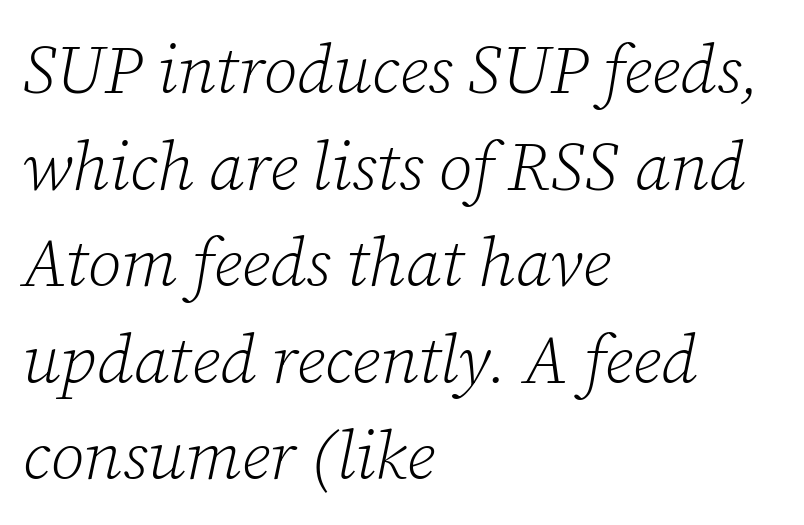
{"serif": "yes", "italic": "yes", "lean": "right", "slant_degrees": 12, "bold": "no", "weight": "light", "width": "normal", "stroke_contrast": "low", "x_height": "medium", "monospaced": "no", "underline": "no", "align": "left", "line_spacing": "normal", "line_spacing_ratio": 1.42, "letter_spacing": "normal", "letter_spacing_em": 0.0, "glyph_px": 68}
